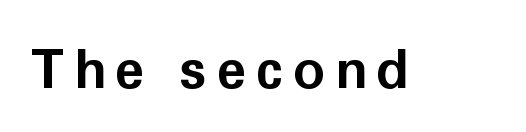
Note: no serifs on the glyphs. Has an underline been added? It has not. Unlike italic type, these characters show no tilt at all. Spacing verdict: proportional, widths tailored to each character.
